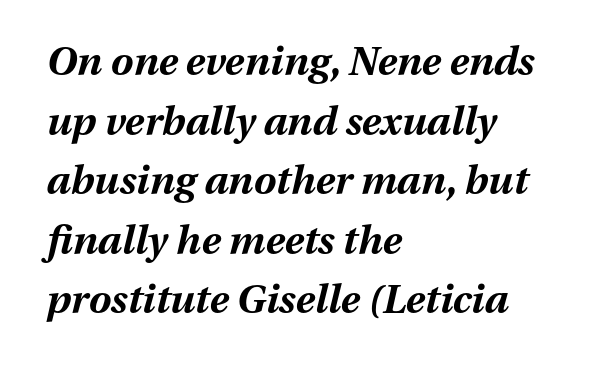
{"italic": "yes", "lean": "right", "slant_degrees": 13, "bold": "yes", "weight": "bold", "width": "normal", "stroke_contrast": "medium", "x_height": "medium", "monospaced": "no", "underline": "no", "align": "left", "line_spacing": "normal", "line_spacing_ratio": 1.49, "letter_spacing": "normal", "letter_spacing_em": 0.0, "glyph_px": 40}
